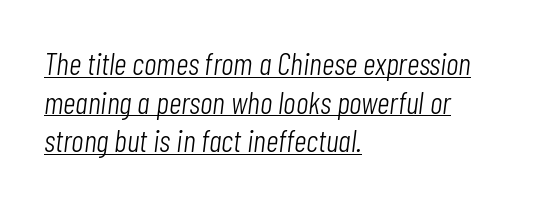
The image shows 31 px light, condensed type, italic (leaning right); set left-aligned, normal line spacing (1.25x), normal letter spacing, underlined; low stroke contrast and a medium x-height.
